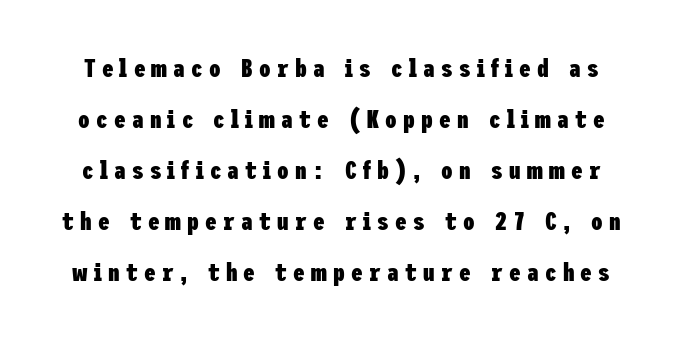
The image shows 26 px bold type, upright; set loose line spacing (1.96x), unusually wide letter spacing (+0.24 em), not underlined.
